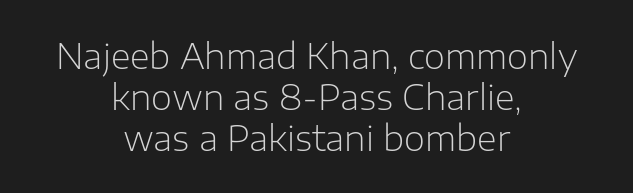
Serif or sans? Sans — the stroke terminals are bare. The letters sit at their default tracking, neither squeezed nor spread. No letter is thick-stroked: the sample isn't bold. Varying glyph widths throughout — classic text-font behaviour. Quick note: not italic, upright.
